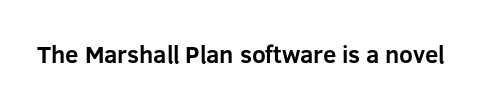
Q: Is the text bold? A: Yes.
Q: Is the text italic (slanted)? A: No, it is upright.
Q: Is the text underlined? A: No.
Q: Is the spacing between letters normal or unusually wide? A: Normal.
